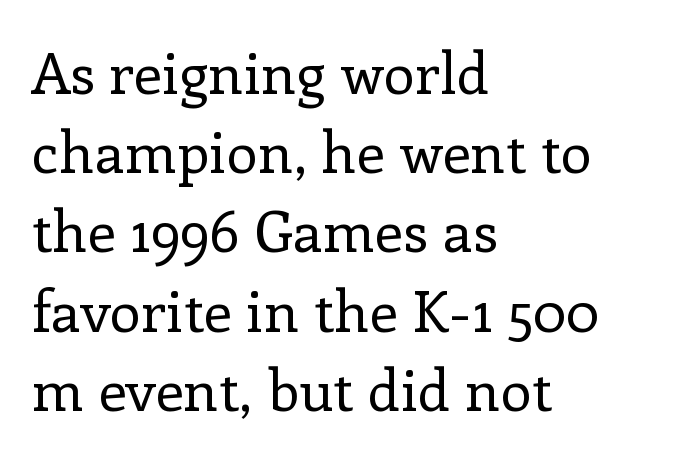
The image shows 57 px regular-weight serif type, upright; set left-aligned, normal line spacing (1.39x), normal letter spacing, not underlined; low stroke contrast and a medium x-height.
